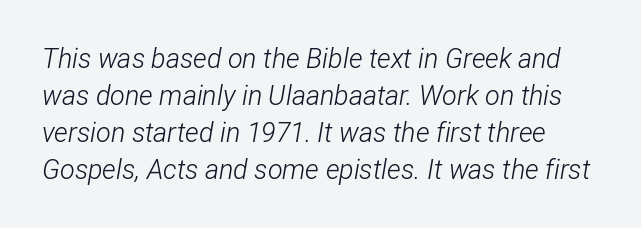
{"italic": "yes", "lean": "right", "slant_degrees": 12, "bold": "no", "underline": "no", "line_spacing": "normal", "line_spacing_ratio": 1.37, "letter_spacing": "normal", "letter_spacing_em": 0.0, "glyph_px": 27}
